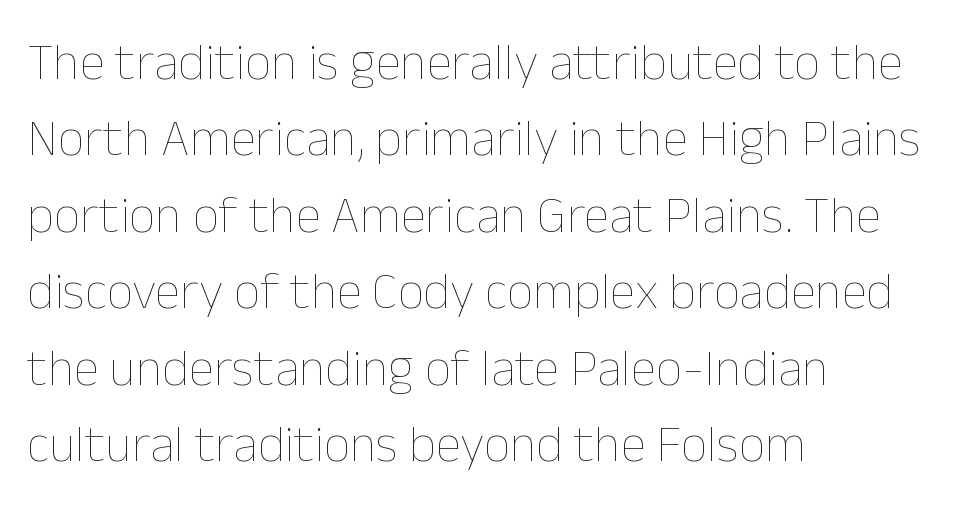
{"italic": "no", "bold": "no", "weight": "thin", "width": "normal", "stroke_contrast": "low", "x_height": "medium", "monospaced": "no", "underline": "no", "align": "left", "line_spacing": "normal", "line_spacing_ratio": 1.47, "letter_spacing": "normal", "letter_spacing_em": 0.0, "glyph_px": 52}
